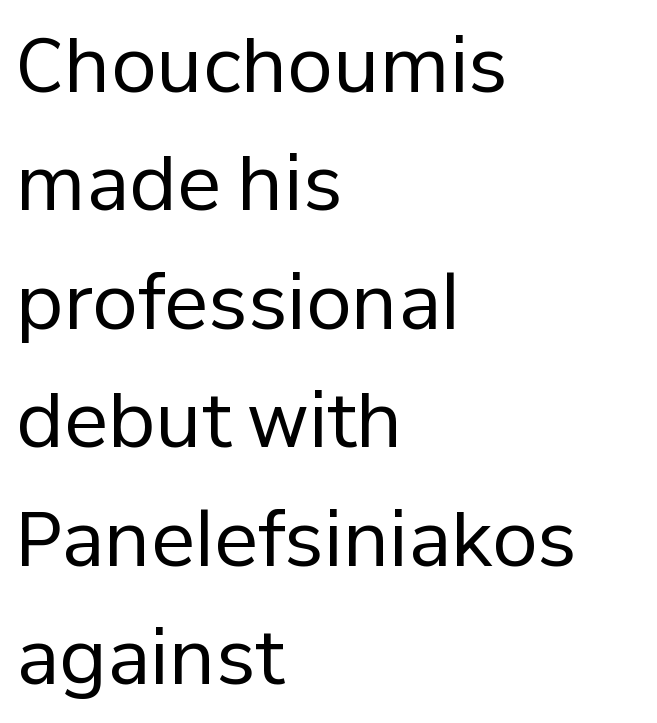
{"serif": "no", "italic": "no", "bold": "no", "weight": "regular", "width": "normal", "stroke_contrast": "low", "x_height": "medium", "monospaced": "no", "underline": "no", "align": "left", "line_spacing": "normal", "line_spacing_ratio": 1.6, "letter_spacing": "normal", "letter_spacing_em": 0.0, "glyph_px": 74}
